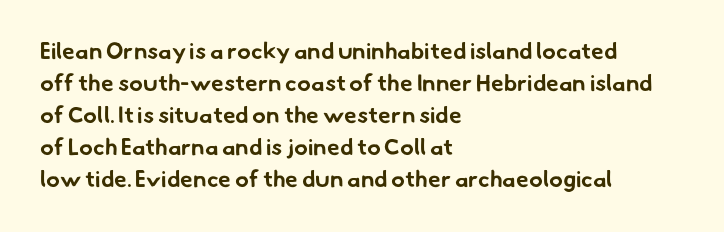
{"bold": "yes", "underline": "no", "align": "left", "line_spacing": "normal", "line_spacing_ratio": 1.39, "letter_spacing": "normal", "letter_spacing_em": 0.0, "glyph_px": 23}
